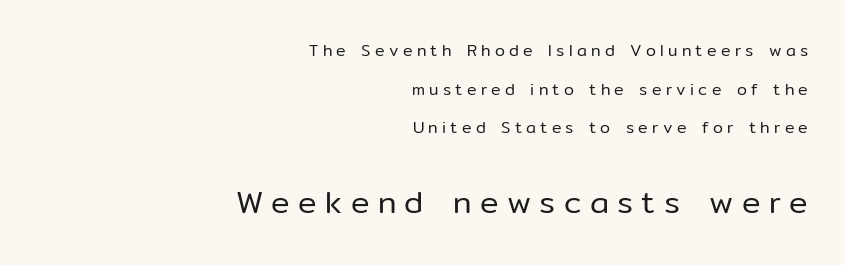
{"serif": "no", "italic": "no", "bold": "no", "weight": "regular", "width": "normal", "stroke_contrast": "low", "x_height": "medium", "monospaced": "no", "underline": "no", "align": "right", "line_spacing": "loose", "line_spacing_ratio": 2.41, "letter_spacing": "wide", "letter_spacing_em": 0.27, "larger_block": "second", "size_ratio": 1.94, "glyph_px": 31}
